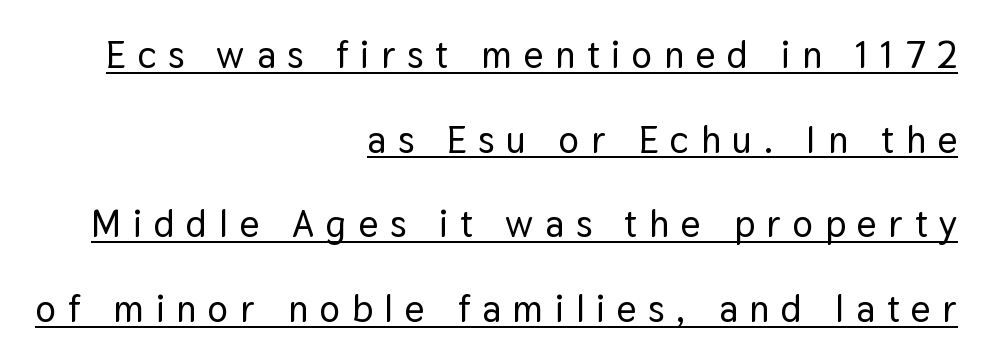
The image shows 38 px sans-serif type, upright; set right-aligned, loose line spacing (2.23x), unusually wide letter spacing (+0.31 em), underlined; low stroke contrast and a medium x-height.
